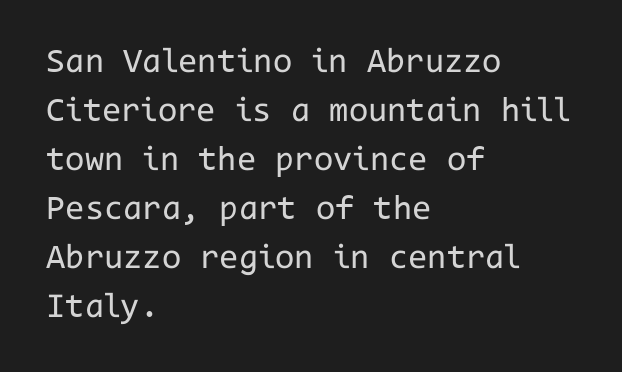
Every character here occupies the same horizontal width, giving the sample a typewriter-like rhythm. Posture: vertical. Regular leading. The ragged edge is on the right, which tells us the setting is flush left. This reads as an unemphasized weight, regular at the heaviest.
